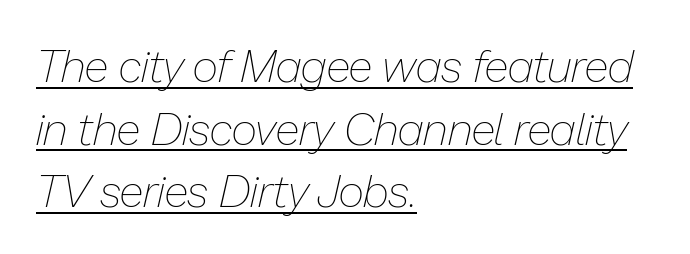
Q: Is the text bold? A: No.
Q: Is the text italic (slanted)? A: Yes, it leans right by about 13 degrees.
Q: Is the text underlined? A: Yes.
Q: How is the paragraph aligned? A: Left-aligned.
Q: Is the spacing between letters normal or unusually wide? A: Normal.
Q: Is the spacing between lines tight, normal or loose? A: Normal.
Q: Width (condensed, normal, or wide)? A: Normal.
Q: Stroke contrast? A: Low.
Q: x-height? A: Medium.
Q: Monospaced? A: No.
